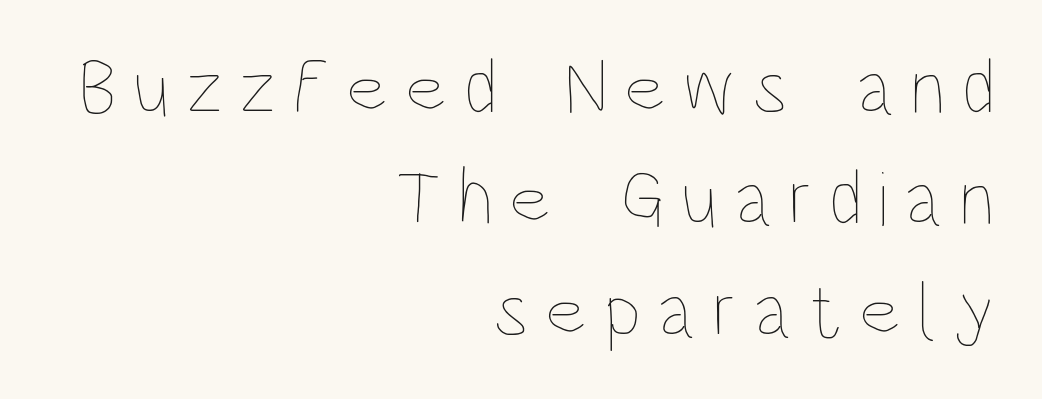
The image shows 79 px thin, condensed type, upright; set right-aligned, normal line spacing (1.41x), unusually wide letter spacing (+0.21 em), not underlined; low stroke contrast and a large x-height.
